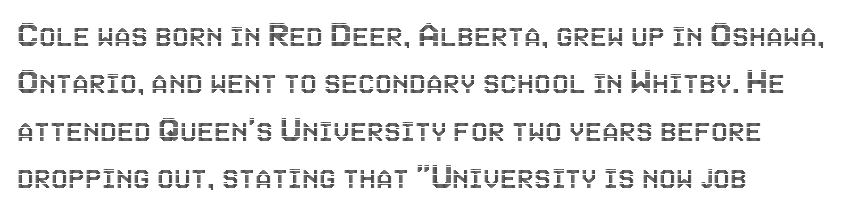
Unmarked baselines from the first word to the last. The rendering uses a moderate line-height, typical for paragraphs. The typography opts for an upright posture over an oblique one. The paragraph shown leans on its left margin. A typesetter would call this proportional, since set widths differ per character.
